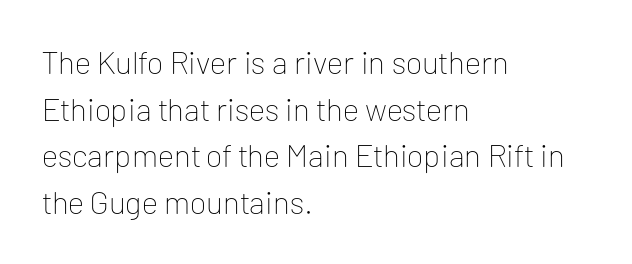
The image shows 32 px thin sans-serif type, upright; set left-aligned, normal line spacing (1.46x), normal letter spacing, not underlined; low stroke contrast and a medium x-height.
